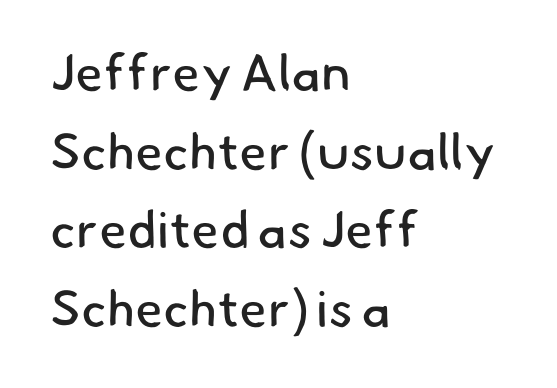
The image shows 51 px regular-weight sans-serif type; set left-aligned, normal line spacing (1.54x), normal letter spacing, not underlined; low stroke contrast and a small x-height.
